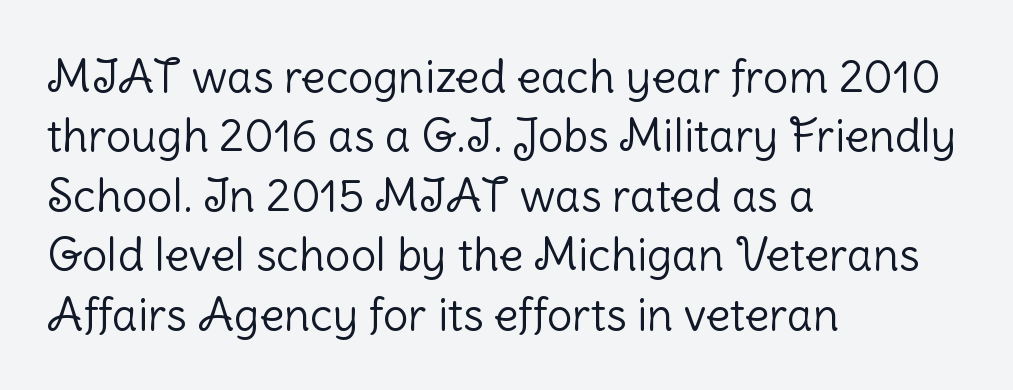
{"serif": "no", "italic": "no", "bold": "no", "weight": "light", "width": "normal", "stroke_contrast": "low", "x_height": "medium", "monospaced": "no", "underline": "no", "align": "left", "line_spacing": "normal", "line_spacing_ratio": 1.32, "letter_spacing": "normal", "letter_spacing_em": 0.0, "glyph_px": 45}
